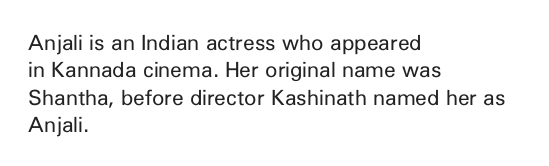
Reading down the block, your eye returns to a fixed left position each line. The weight tops out at a normal text grade. Interline gaps are of average width in this sample. The letters sit at their default tracking, neither squeezed nor spread.
